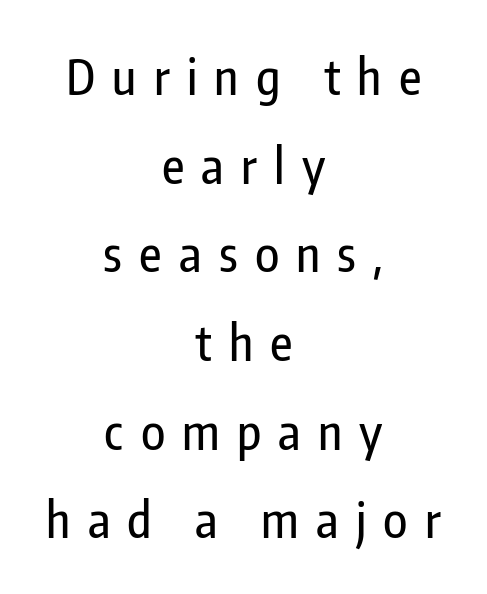
Q: Is the text italic (slanted)? A: No, it is upright.
Q: Is the typeface a serif or a sans-serif typeface? A: Sans-serif.
Q: Is the text underlined? A: No.
Q: How is the paragraph aligned? A: Centered.
Q: Is the spacing between letters normal or unusually wide? A: Unusually wide.
Q: Width (condensed, normal, or wide)? A: Condensed.
Q: Stroke contrast? A: Low.
Q: x-height? A: Medium.
Q: Monospaced? A: No.
